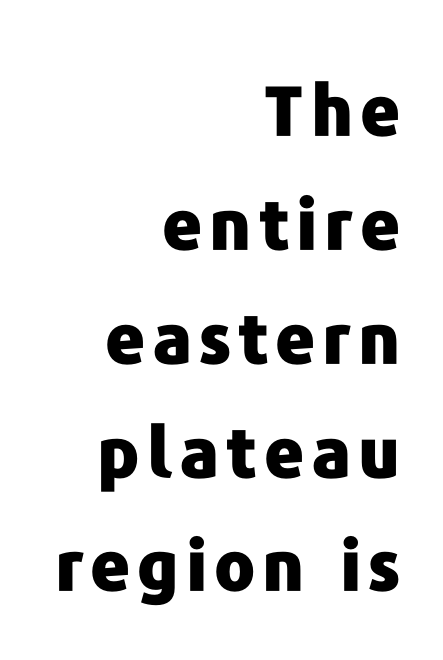
Q: Is the text bold? A: Yes.
Q: Is the text italic (slanted)? A: No, it is upright.
Q: Is the typeface a serif or a sans-serif typeface? A: Sans-serif.
Q: Is the text underlined? A: No.
Q: How is the paragraph aligned? A: Right-aligned.
Q: Is the spacing between lines tight, normal or loose? A: Normal.
Q: Width (condensed, normal, or wide)? A: Normal.
Q: Stroke contrast? A: Low.
Q: x-height? A: Medium.
Q: Monospaced? A: No.
